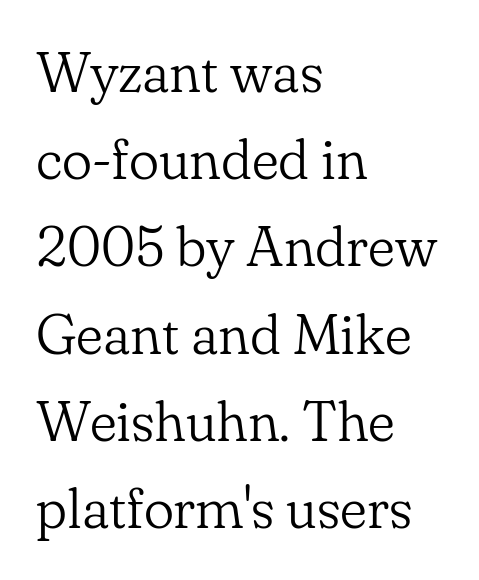
{"serif": "yes", "italic": "no", "bold": "no", "weight": "light", "width": "normal", "stroke_contrast": "low", "x_height": "small", "monospaced": "no", "underline": "no", "align": "left", "line_spacing": "normal", "line_spacing_ratio": 1.53, "letter_spacing": "normal", "letter_spacing_em": 0.0, "glyph_px": 57}
